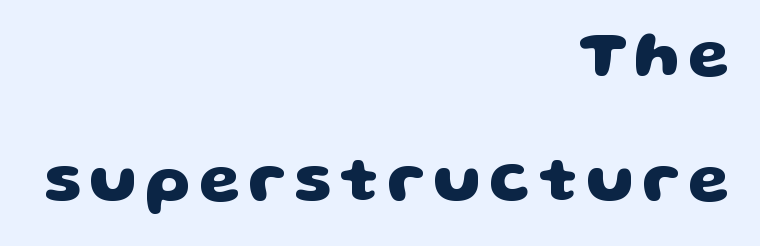
{"serif": "no", "bold": "yes", "weight": "heavy", "width": "wide", "stroke_contrast": "low", "x_height": "large", "monospaced": "no", "underline": "no", "align": "right", "line_spacing_ratio": 1.89, "glyph_px": 66}
